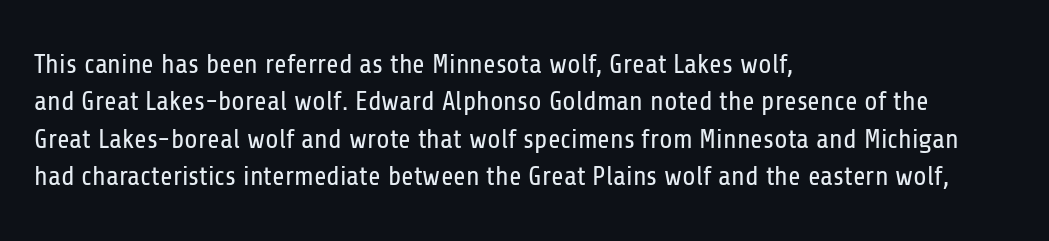
Q: Is the text bold? A: No.
Q: Is the text italic (slanted)? A: No, it is upright.
Q: Is the text underlined? A: No.
Q: How is the paragraph aligned? A: Left-aligned.
Q: Is the spacing between letters normal or unusually wide? A: Normal.
Q: Is the spacing between lines tight, normal or loose? A: Normal.
